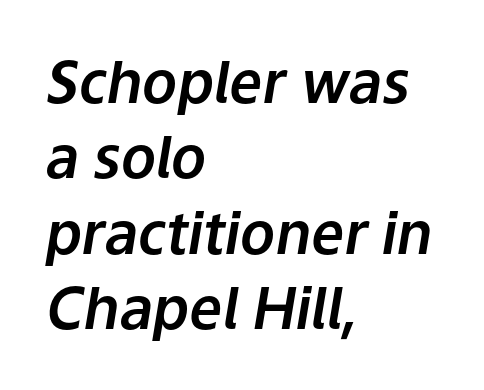
Summary of vertical rhythm: regular, with standard interline spacing. A typesetter would call this proportional, since set widths differ per character. Just letters on the line, the space beneath them empty. The axis of the letterforms is tilted away from vertical. The horizontal fit of the characters is conventional and even.
